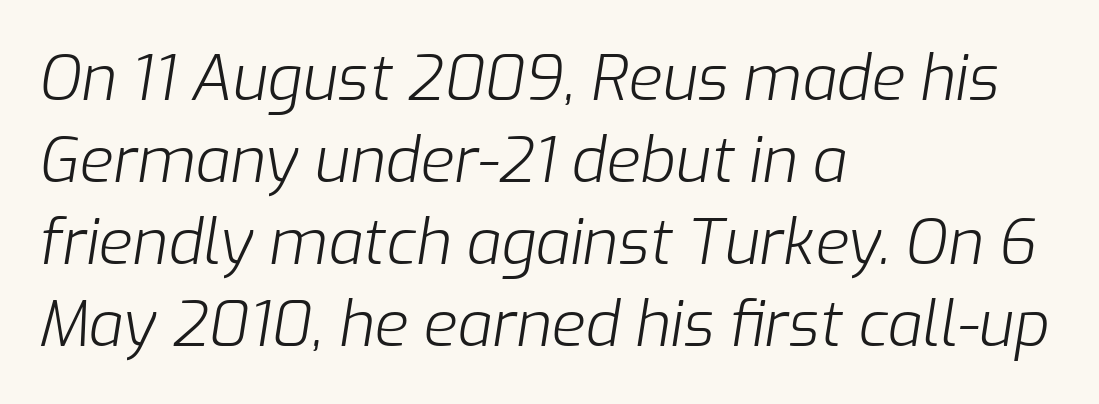
{"italic": "yes", "lean": "right", "slant_degrees": 9, "bold": "no", "weight": "light", "width": "normal", "stroke_contrast": "low", "x_height": "medium", "monospaced": "no", "underline": "no", "align": "left", "line_spacing": "normal", "line_spacing_ratio": 1.32, "letter_spacing": "normal", "letter_spacing_em": 0.0, "glyph_px": 62}
